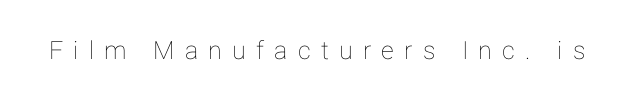
{"italic": "no", "underline": "no", "letter_spacing": "wide", "letter_spacing_em": 0.41, "glyph_px": 25}
